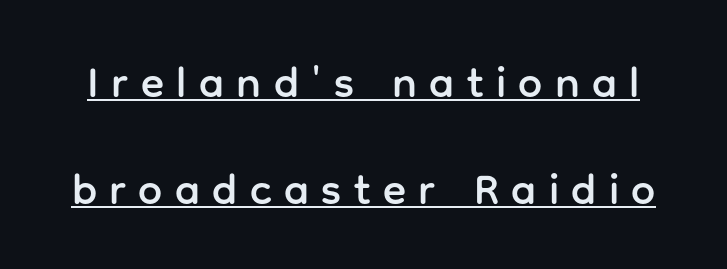
Proportional: the letters do not fall into vertical columns. Does extra space separate the letters? Yes, quite a lot of it. Posture: upright roman. The passage shown is typeset with a sans-serif family. Notice how a bar underscores the lettering throughout. Summary of vertical rhythm: relaxed, with wide interline spacing.
